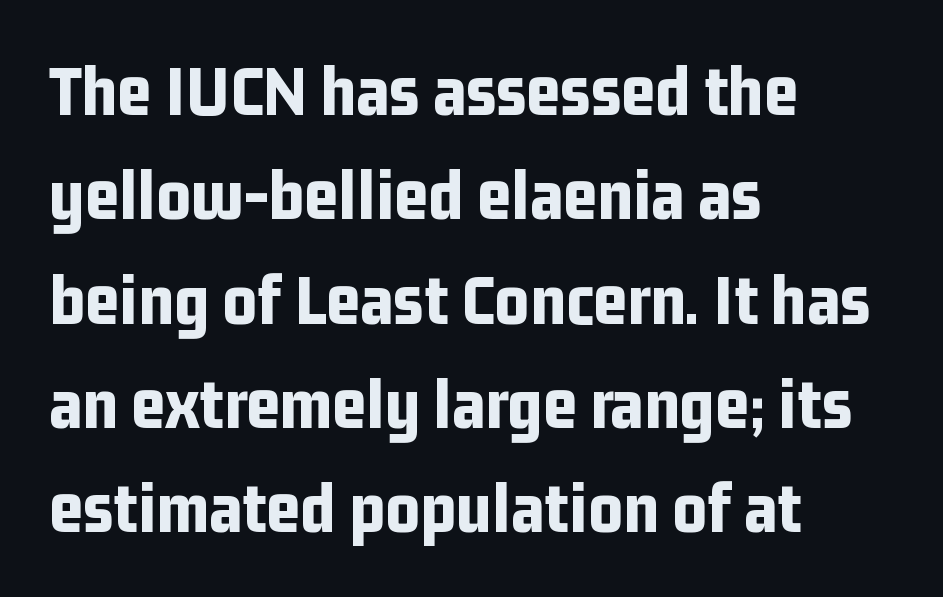
The letters stand straight up with perfectly vertical stems. Just letters on the line, the space beneath them empty. Spacing verdict: proportional, widths tailored to each character. Does the copy run flush right? No — it runs flush left. The designer left line spacing at the default.
